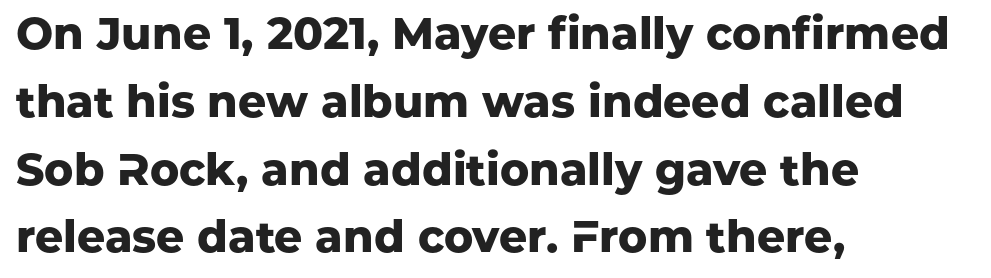
The rendering keeps characters at their native spacing. The passage shown is typeset with a sans-serif family. Stroke thickness is high; the sample reads as a true bold. The space directly below the letters is spotless. The typography opts for an upright posture over an oblique one. Reading down the column, the eye jumps a familiar distance to each next line.
